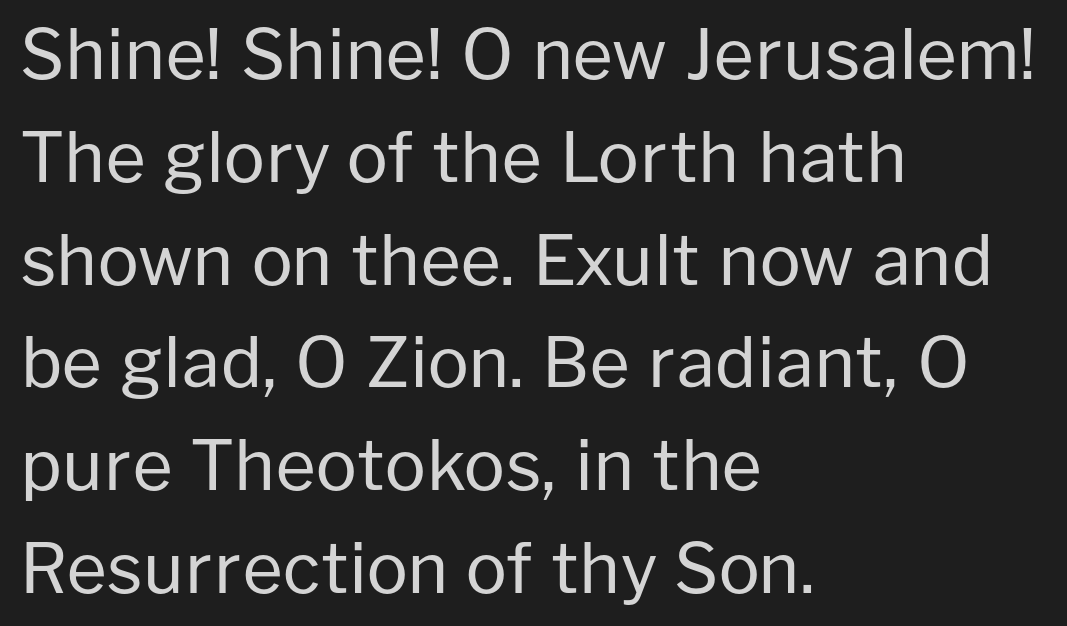
The lettering holds an erect, upright posture throughout. Observe the absence of serifs on each vertical stroke in this sample. Glyph-to-glyph distance matches everyday printed text. The font sits on the lighter half of the weight spectrum, regular included.
